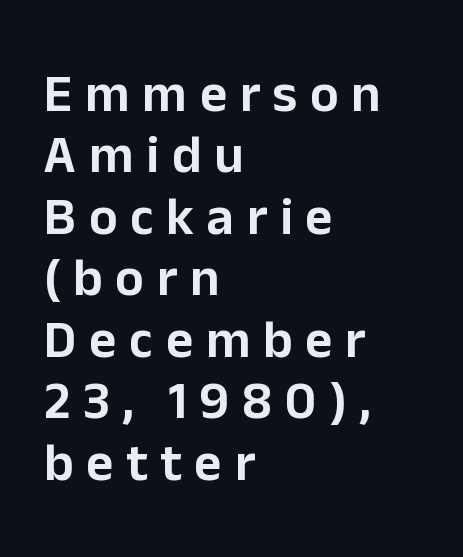
The image shows 53 px sans-serif type, upright; set left-aligned, line spacing 1.16x, unusually wide letter spacing (+0.24 em), not underlined; low stroke contrast and a medium x-height.
